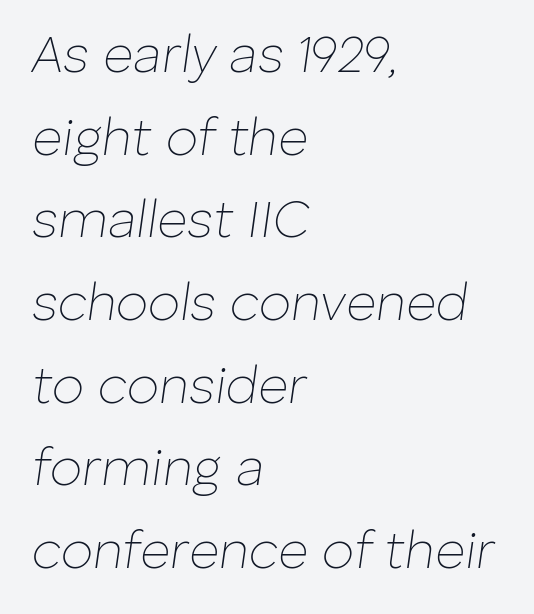
The image shows 52 px thin type, italic (leaning right); set left-aligned, normal line spacing (1.59x), normal letter spacing, not underlined; low stroke contrast and a medium x-height.
